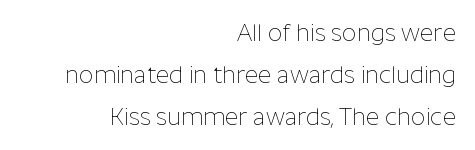
Q: Is the text bold? A: No.
Q: Is the text italic (slanted)? A: No, it is upright.
Q: Is the text underlined? A: No.
Q: How is the paragraph aligned? A: Right-aligned.
Q: Is the spacing between letters normal or unusually wide? A: Normal.
